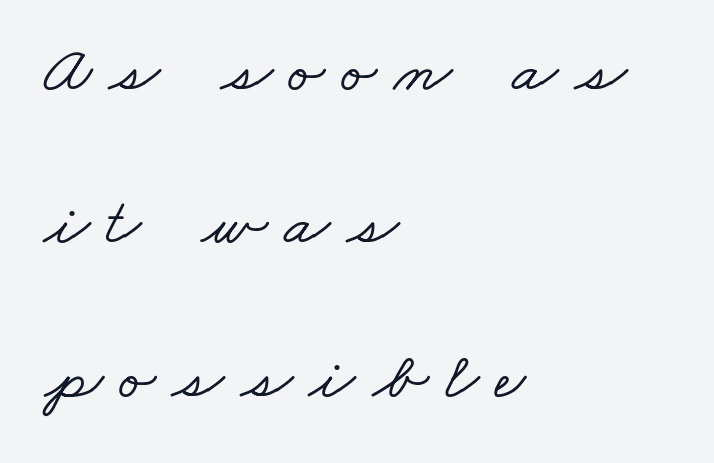
The image shows 67 px wide serif type; set left-aligned, loose line spacing (2.29x), unusually wide letter spacing (+0.25 em), not underlined; low stroke contrast and a small x-height.
